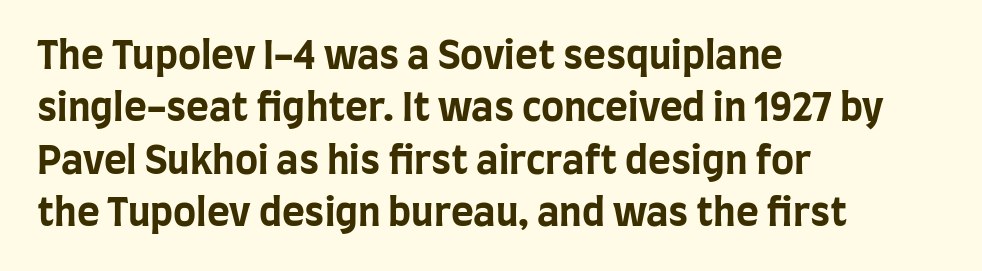
The image shows 39 px bold, condensed sans-serif type, upright; set left-aligned, normal line spacing (1.34x), normal letter spacing, not underlined; low stroke contrast and a large x-height.
